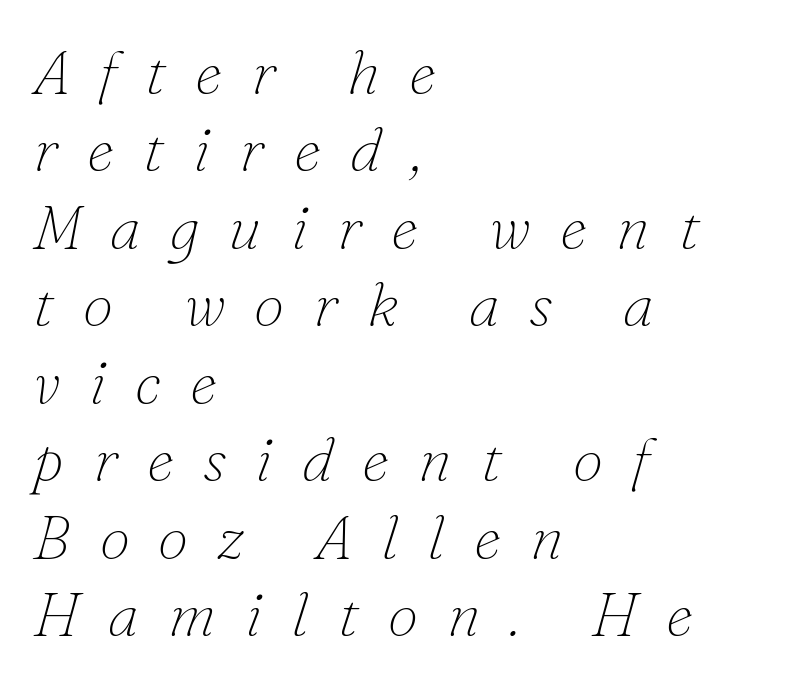
{"serif": "yes", "italic": "yes", "lean": "right", "slant_degrees": 16, "bold": "no", "weight": "thin", "width": "normal", "stroke_contrast": "low", "x_height": "small", "monospaced": "no", "underline": "no", "align": "left", "line_spacing": "normal", "line_spacing_ratio": 1.25, "letter_spacing": "wide", "letter_spacing_em": 0.47, "glyph_px": 62}
